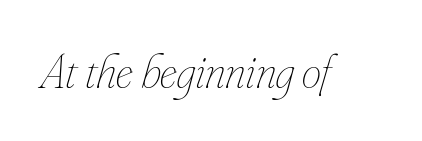
Q: Is the text bold? A: No.
Q: Is the text italic (slanted)? A: Yes, it leans right by about 16 degrees.
Q: Is the text underlined? A: No.
Q: Is the spacing between letters normal or unusually wide? A: Normal.
Q: Width (condensed, normal, or wide)? A: Condensed.
Q: Stroke contrast? A: Low.
Q: x-height? A: Small.
Q: Monospaced? A: No.
